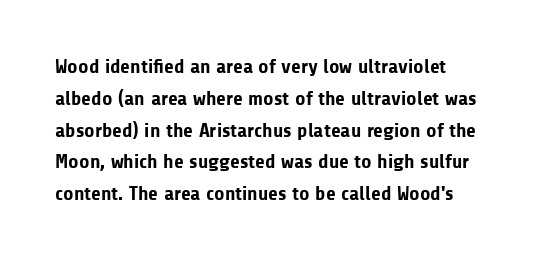
Q: Is the text bold? A: Yes.
Q: Is the text italic (slanted)? A: No, it is upright.
Q: Is the text underlined? A: No.
Q: How is the paragraph aligned? A: Left-aligned.
Q: Is the spacing between letters normal or unusually wide? A: Normal.
Q: Is the spacing between lines tight, normal or loose? A: Normal.
